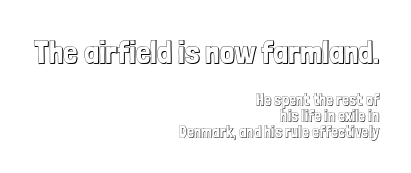
{"italic": "no", "width": "condensed", "x_height": "medium", "monospaced": "no", "underline": "no", "align": "right", "line_spacing": "tight", "line_spacing_ratio": 0.99, "letter_spacing": "normal", "letter_spacing_em": 0.0, "larger_block": "first", "size_ratio": 2.0, "glyph_px": 32}
